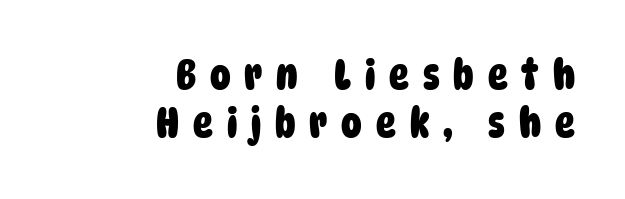
{"serif": "no", "bold": "yes", "weight": "heavy", "width": "condensed", "stroke_contrast": "low", "x_height": "large", "monospaced": "no", "underline": "no", "align": "right", "line_spacing_ratio": 1.18, "letter_spacing": "wide", "letter_spacing_em": 0.34, "glyph_px": 41}
